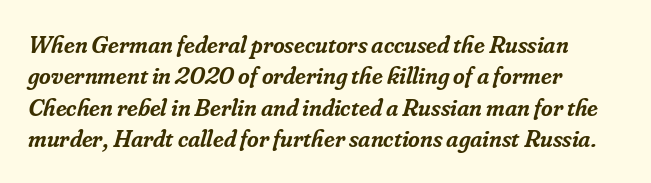
The image shows 25 px text type, italic (leaning right); set left-aligned, normal line spacing (1.26x), normal letter spacing, not underlined.
